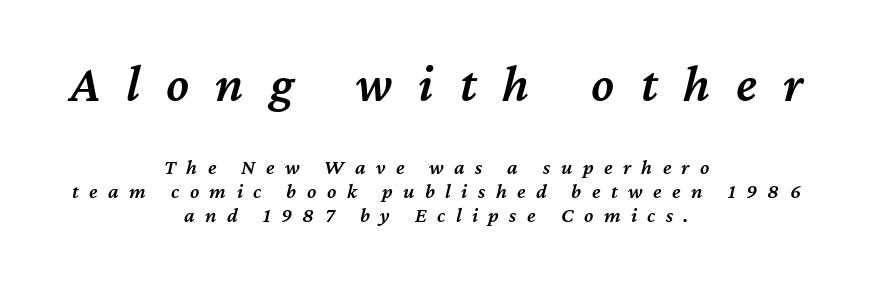
The paragraph has two soft edges and a firm central axis. If you squint, the top block still reads clearly — it's the larger of the two. This rendering widens character spacing well past its baseline value. Every letter is mildly thick-stroked: semibold rather than bold.
